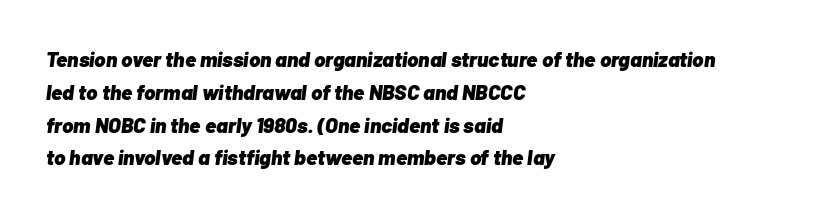
{"italic": "yes", "lean": "right", "slant_degrees": 7, "bold": "yes", "underline": "no", "align": "left", "line_spacing": "normal", "line_spacing_ratio": 1.56, "letter_spacing": "normal", "letter_spacing_em": 0.0, "glyph_px": 21}
